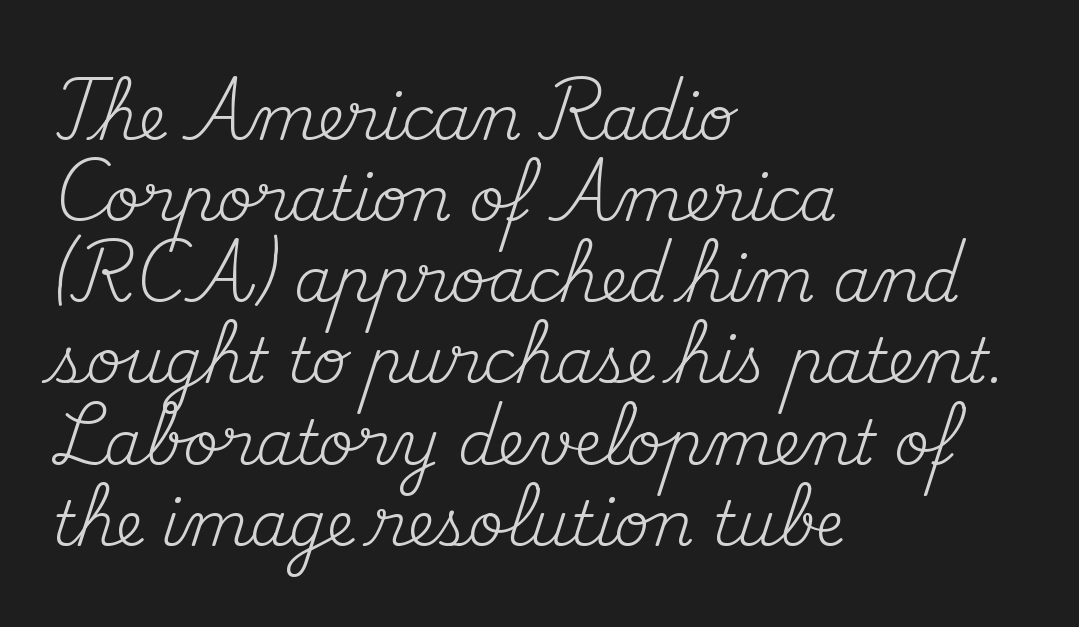
Q: Is the text bold? A: No.
Q: Is the text italic (slanted)? A: Yes.
Q: Is the typeface a serif or a sans-serif typeface? A: Serif.
Q: Is the text underlined? A: No.
Q: How is the paragraph aligned? A: Left-aligned.
Q: Is the spacing between letters normal or unusually wide? A: Normal.
Q: Is the spacing between lines tight, normal or loose? A: Normal.
Q: Width (condensed, normal, or wide)? A: Normal.
Q: Stroke contrast? A: Medium.
Q: x-height? A: Small.
Q: Monospaced? A: No.
